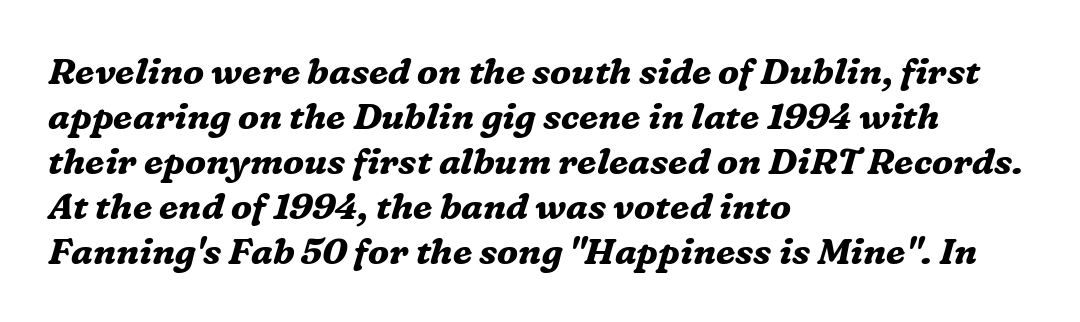
{"serif": "yes", "italic": "yes", "lean": "right", "slant_degrees": 16, "bold": "yes", "weight": "bold", "width": "normal", "stroke_contrast": "medium", "x_height": "medium", "monospaced": "no", "underline": "no", "align": "left", "line_spacing": "normal", "line_spacing_ratio": 1.25, "letter_spacing": "normal", "letter_spacing_em": 0.0, "glyph_px": 36}
